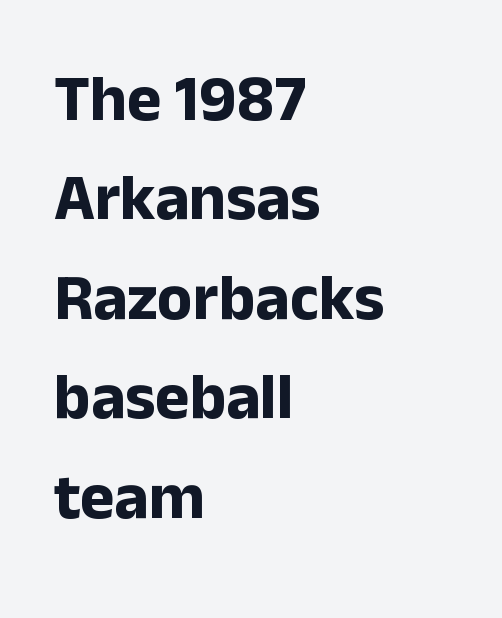
Q: Is the text bold? A: Yes.
Q: Is the text italic (slanted)? A: No, it is upright.
Q: Is the typeface a serif or a sans-serif typeface? A: Sans-serif.
Q: Is the text underlined? A: No.
Q: How is the paragraph aligned? A: Left-aligned.
Q: Is the spacing between letters normal or unusually wide? A: Normal.
Q: Is the spacing between lines tight, normal or loose? A: Normal.
Q: Width (condensed, normal, or wide)? A: Normal.
Q: Stroke contrast? A: Low.
Q: x-height? A: Medium.
Q: Monospaced? A: No.
